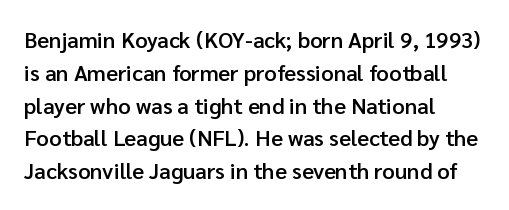
The image shows 22 px text type, upright; set left-aligned, normal line spacing (1.49x), normal letter spacing, not underlined.
